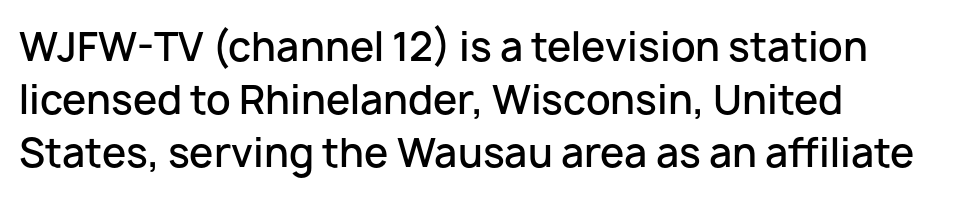
{"serif": "no", "italic": "no", "bold": "semi", "weight": "semibold", "width": "normal", "stroke_contrast": "low", "x_height": "medium", "monospaced": "no", "underline": "no", "align": "left", "line_spacing": "normal", "line_spacing_ratio": 1.36, "letter_spacing": "normal", "letter_spacing_em": 0.0, "glyph_px": 39}
